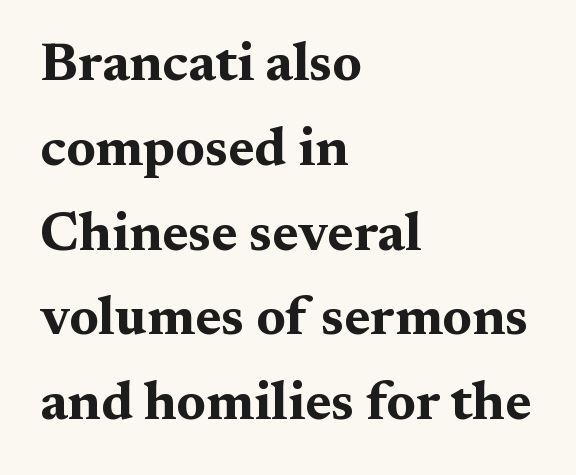
The image shows 54 px bold, wide serif type, upright; set left-aligned, normal line spacing (1.57x), normal letter spacing, not underlined; medium stroke contrast and a medium x-height.
